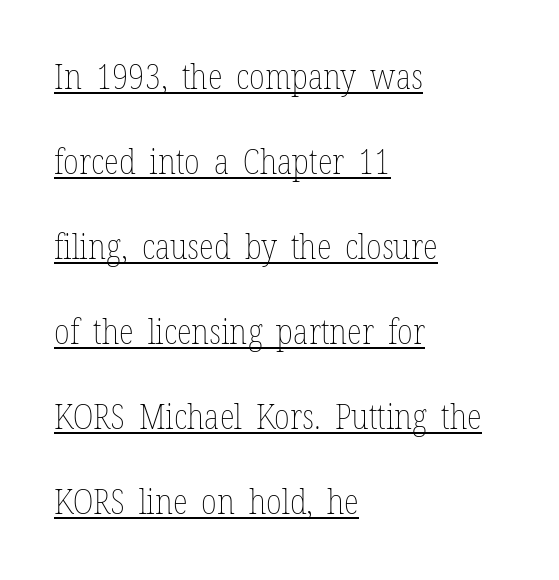
The image shows 35 px thin, condensed type, upright; set left-aligned, loose line spacing (2.43x), normal letter spacing, underlined; low stroke contrast and a medium x-height.
